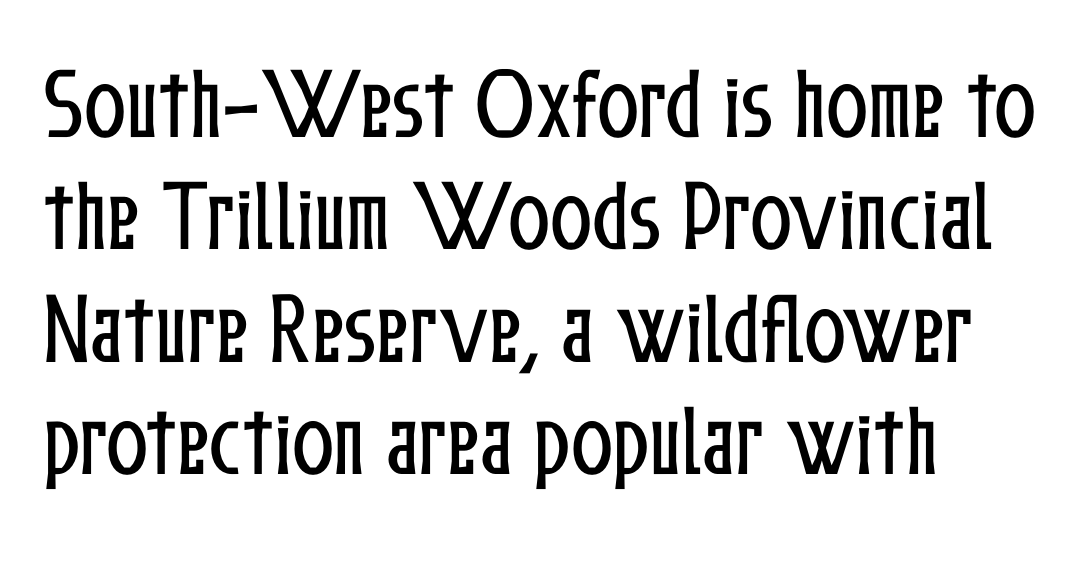
{"italic": "no", "width": "condensed", "stroke_contrast": "low", "x_height": "medium", "monospaced": "no", "underline": "no", "line_spacing": "normal", "line_spacing_ratio": 1.44, "letter_spacing": "normal", "letter_spacing_em": 0.0, "glyph_px": 78}
